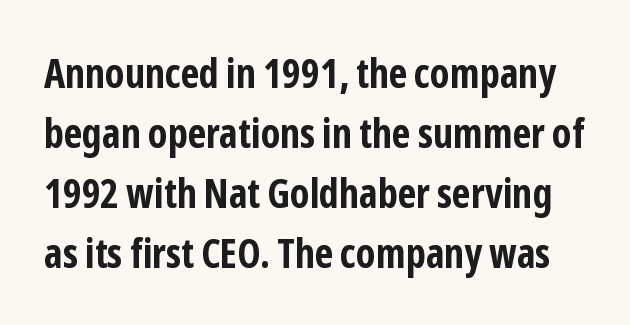
Q: Is the text bold? A: Yes.
Q: Is the text italic (slanted)? A: No, it is upright.
Q: Is the typeface a serif or a sans-serif typeface? A: Sans-serif.
Q: Is the text underlined? A: No.
Q: Is the spacing between letters normal or unusually wide? A: Normal.
Q: Is the spacing between lines tight, normal or loose? A: Normal.
Q: Width (condensed, normal, or wide)? A: Condensed.
Q: Stroke contrast? A: Low.
Q: x-height? A: Medium.
Q: Monospaced? A: No.
